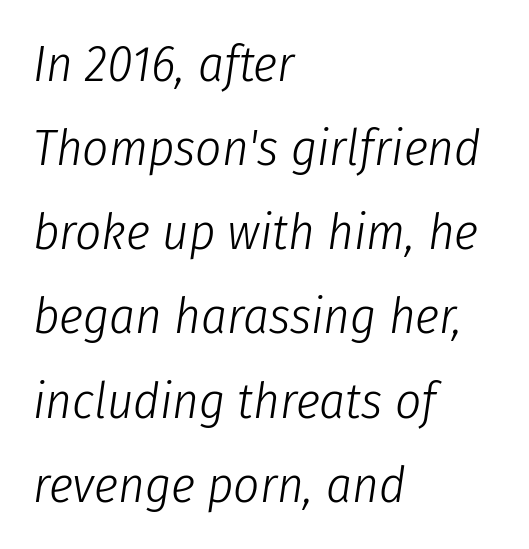
{"italic": "yes", "lean": "right", "slant_degrees": 8, "bold": "no", "weight": "light", "width": "condensed", "stroke_contrast": "low", "x_height": "medium", "monospaced": "no", "underline": "no", "align": "left", "line_spacing": "normal", "line_spacing_ratio": 1.65, "letter_spacing": "normal", "letter_spacing_em": 0.0, "glyph_px": 51}
